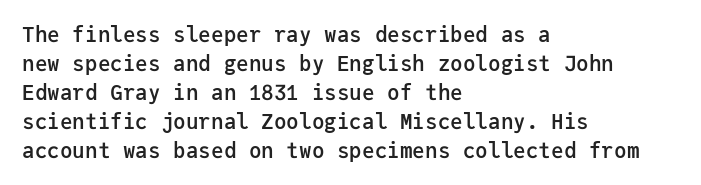
{"italic": "no", "bold": "semi", "underline": "no", "align": "left", "line_spacing": "normal", "line_spacing_ratio": 1.38, "letter_spacing": "normal", "letter_spacing_em": 0.0, "glyph_px": 21}
